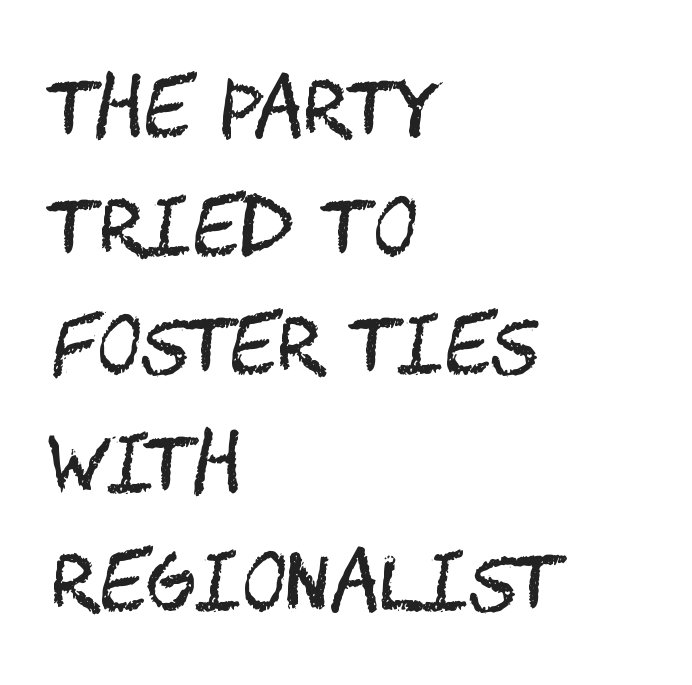
The compositor pushed each line to the left boundary. The weight would be labelled regular, book, light, or lighter still. Rows of type keep a routine distance in the vertical direction. The gaps between neighbouring characters are ordinary and unremarkable. The type sits square on the baseline with zero lean. Typographically, this falls in the sans-serif category.
